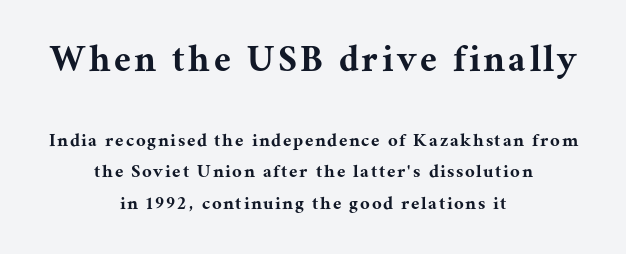
The image shows 42 px serif type, upright; set centered, normal line spacing (1.49x), not underlined; the first (top) block is 2.0x larger; medium stroke contrast and a medium x-height.
